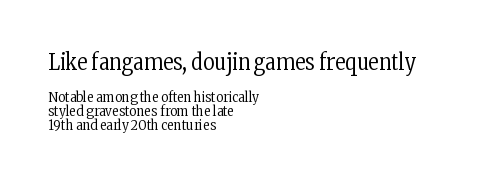
Q: Is the text bold? A: No.
Q: Is the text italic (slanted)? A: No, it is upright.
Q: Is the text underlined? A: No.
Q: How is the paragraph aligned? A: Left-aligned.
Q: Is the spacing between letters normal or unusually wide? A: Normal.
Q: Is the spacing between lines tight, normal or loose? A: Tight.
Q: Which block of text is set in a larger size, the first (top) or the second (bottom)? A: The first (top) one.
